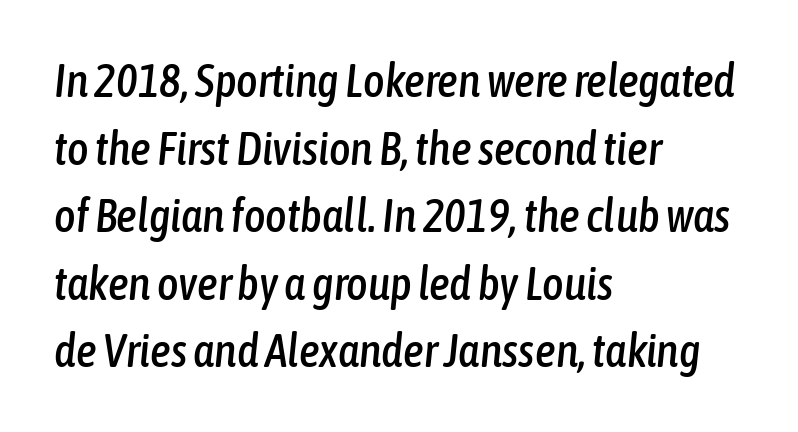
Q: Is the text italic (slanted)? A: Yes, it leans right by about 6 degrees.
Q: Is the text underlined? A: No.
Q: How is the paragraph aligned? A: Left-aligned.
Q: Is the spacing between letters normal or unusually wide? A: Normal.
Q: Is the spacing between lines tight, normal or loose? A: Normal.
Q: Width (condensed, normal, or wide)? A: Condensed.
Q: Stroke contrast? A: Low.
Q: x-height? A: Medium.
Q: Monospaced? A: No.
